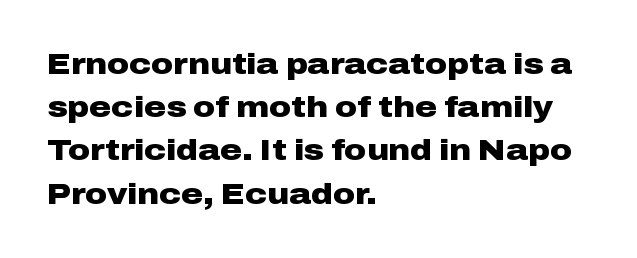
The image shows 30 px heavy, wide sans-serif type, upright; set left-aligned, normal line spacing (1.44x), normal letter spacing, not underlined; low stroke contrast and a medium x-height.
